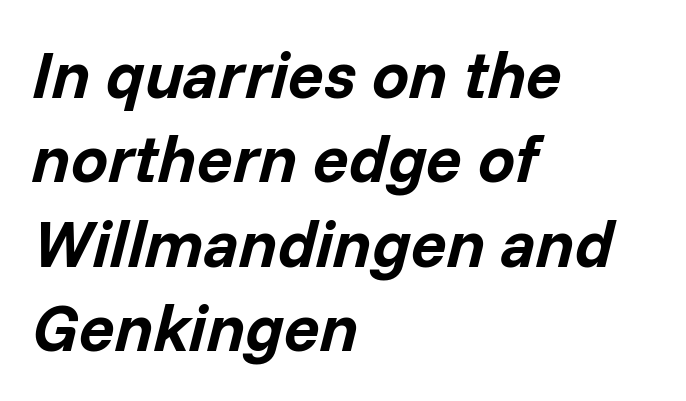
The image shows 66 px bold type, italic (leaning right); set left-aligned, normal line spacing (1.28x), normal letter spacing, not underlined; low stroke contrast and a medium x-height.
